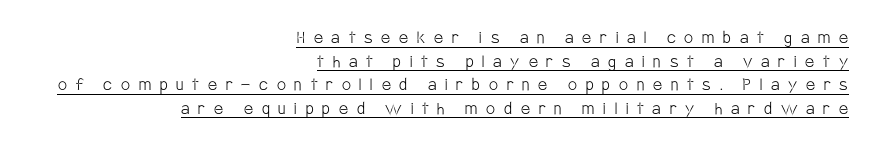
If you drew a line through each stem, it would be perfectly vertical. Loose tracking; the words dissolve into strings of separated letters. The face used here appears with an underline applied. Casual observation: everything's shoved over to the right.
